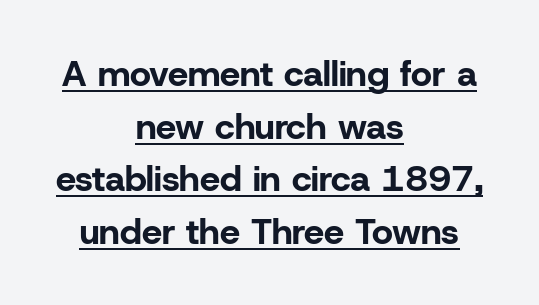
The face used here has the dense, thick strokes of a bold. Honestly, the row spacing looks completely unremarkable. Posture: upright roman. Do the characters align in a grid? No, the font is proportional. In CSS terms this would be text-align: center. The letterforms sit shoulder to shoulder at normal distance.
